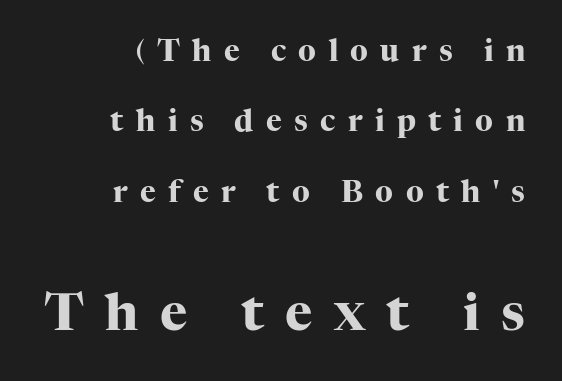
{"serif": "yes", "italic": "no", "bold": "yes", "weight": "heavy", "width": "normal", "stroke_contrast": "high", "x_height": "medium", "monospaced": "no", "underline": "no", "align": "right", "line_spacing": "loose", "line_spacing_ratio": 2.35, "letter_spacing": "wide", "letter_spacing_em": 0.41, "larger_block": "second", "size_ratio": 1.73, "glyph_px": 52}
